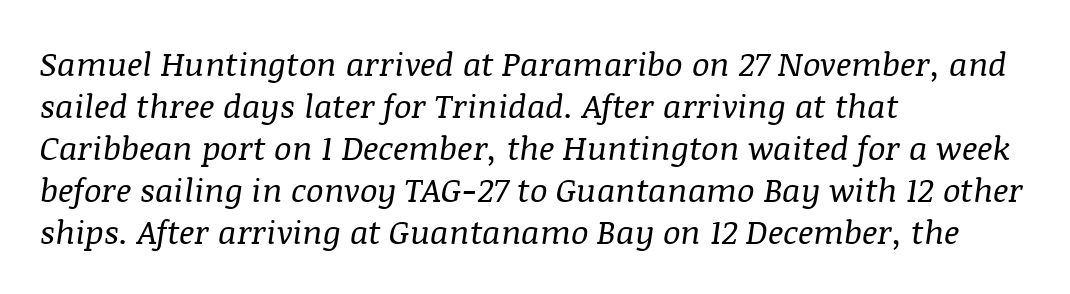
{"serif": "yes", "italic": "yes", "lean": "right", "slant_degrees": 8, "bold": "no", "weight": "regular", "width": "normal", "stroke_contrast": "medium", "x_height": "large", "monospaced": "no", "underline": "no", "align": "left", "line_spacing": "normal", "line_spacing_ratio": 1.27, "letter_spacing": "normal", "letter_spacing_em": 0.0, "glyph_px": 33}
